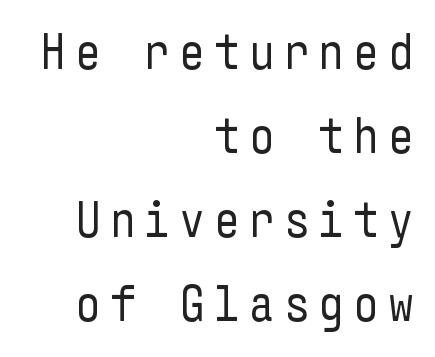
Q: Is the text bold? A: No.
Q: Is the text italic (slanted)? A: No, it is upright.
Q: Is the typeface a serif or a sans-serif typeface? A: Sans-serif.
Q: Is the text underlined? A: No.
Q: How is the paragraph aligned? A: Right-aligned.
Q: Is the spacing between lines tight, normal or loose? A: Normal.
Q: Width (condensed, normal, or wide)? A: Condensed.
Q: Stroke contrast? A: Low.
Q: x-height? A: Medium.
